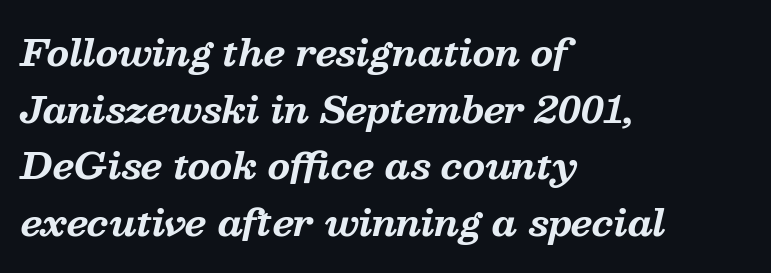
{"serif": "yes", "italic": "yes", "lean": "right", "slant_degrees": 13, "bold": "yes", "weight": "bold", "width": "normal", "stroke_contrast": "medium", "x_height": "medium", "monospaced": "no", "underline": "no", "align": "left", "line_spacing": "normal", "line_spacing_ratio": 1.57, "letter_spacing": "normal", "letter_spacing_em": 0.0, "glyph_px": 36}
